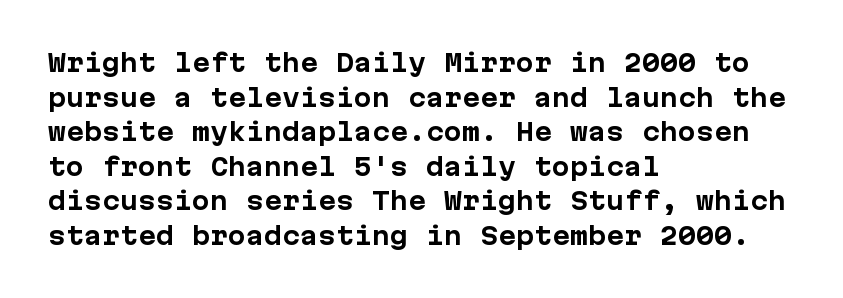
The image shows 24 px bold type, upright; set left-aligned, normal line spacing (1.44x), normal letter spacing, not underlined.
